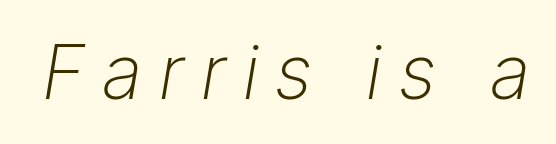
The face used here is rendered with a markedly widened letterfit. Each letter keeps its own natural width here, so spacing adapts to shape. Is the type heavy? It reads as light-to-regular instead. Underline: absent. The face used here has a pronounced slope to its letters.
